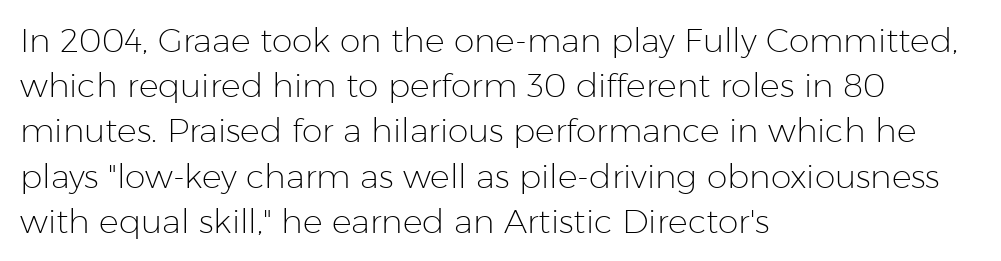
Underlining? Definitely not there. The lines sit at an ordinary, default distance from one another. Nope, not italic — everything's standing straight. The letters sit at their default tracking, neither squeezed nor spread.
